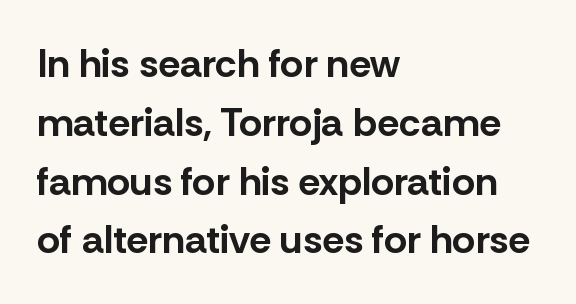
Q: Is the text bold? A: Yes.
Q: Is the text italic (slanted)? A: No, it is upright.
Q: Is the typeface a serif or a sans-serif typeface? A: Sans-serif.
Q: Is the text underlined? A: No.
Q: How is the paragraph aligned? A: Left-aligned.
Q: Is the spacing between letters normal or unusually wide? A: Normal.
Q: Is the spacing between lines tight, normal or loose? A: Normal.
Q: Width (condensed, normal, or wide)? A: Normal.
Q: Stroke contrast? A: Low.
Q: x-height? A: Medium.
Q: Monospaced? A: No.
